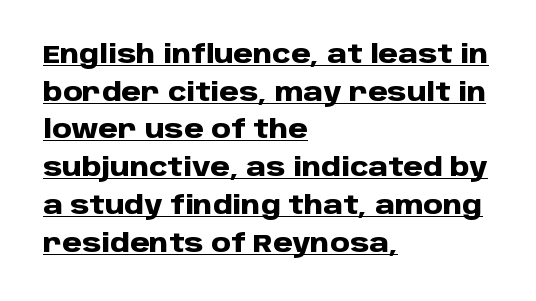
{"italic": "no", "bold": "yes", "underline": "yes", "align": "left", "line_spacing": "normal", "line_spacing_ratio": 1.51, "letter_spacing": "normal", "letter_spacing_em": 0.0, "glyph_px": 25}
